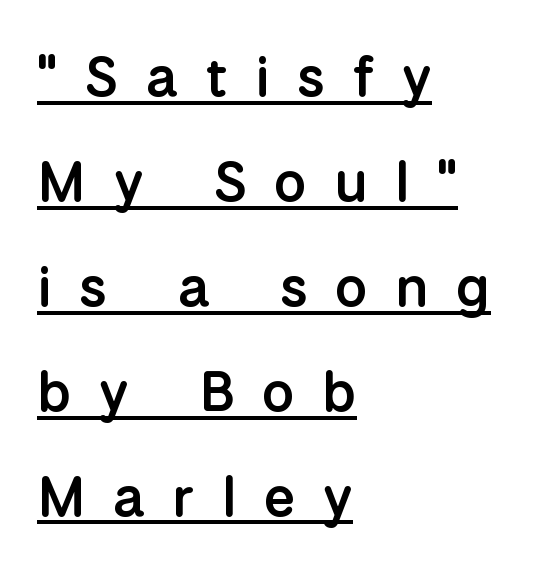
{"serif": "no", "italic": "no", "bold": "semi", "weight": "semibold", "width": "normal", "stroke_contrast": "low", "x_height": "medium", "monospaced": "no", "underline": "yes", "align": "left", "line_spacing_ratio": 1.84, "letter_spacing": "wide", "letter_spacing_em": 0.48, "glyph_px": 57}
